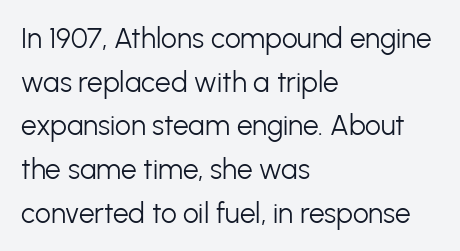
The image shows 28 px light sans-serif type, upright; set left-aligned, normal line spacing (1.56x), normal letter spacing, not underlined; low stroke contrast and a medium x-height.
